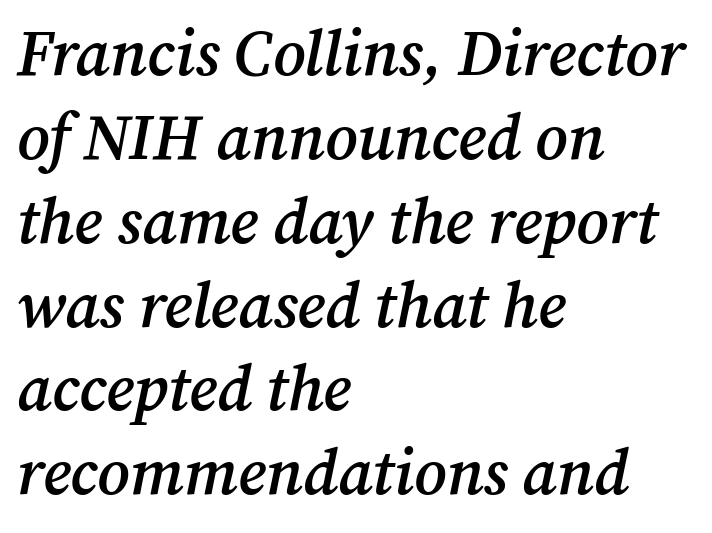
The image shows 64 px semibold serif type, italic (leaning right); set left-aligned, normal line spacing (1.31x), normal letter spacing, not underlined; medium stroke contrast and a medium x-height.
